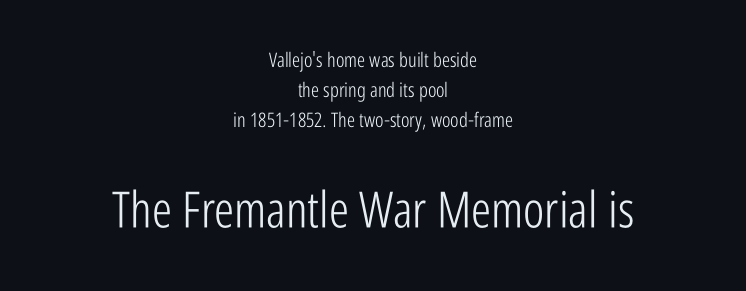
{"serif": "no", "italic": "no", "bold": "no", "weight": "light", "width": "condensed", "stroke_contrast": "low", "x_height": "medium", "monospaced": "no", "underline": "no", "align": "center", "line_spacing": "normal", "line_spacing_ratio": 1.5, "letter_spacing": "normal", "letter_spacing_em": 0.0, "larger_block": "second", "size_ratio": 2.5, "glyph_px": 50}
